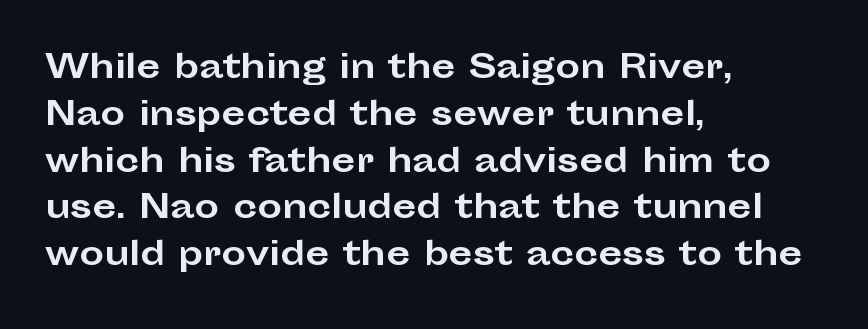
Grotesque or geometric, the face here clearly has no serifs. Does the weight exceed regular? Yes, all the way to bold. Underline: absent. Casual observation: everything's shoved over to the left.
